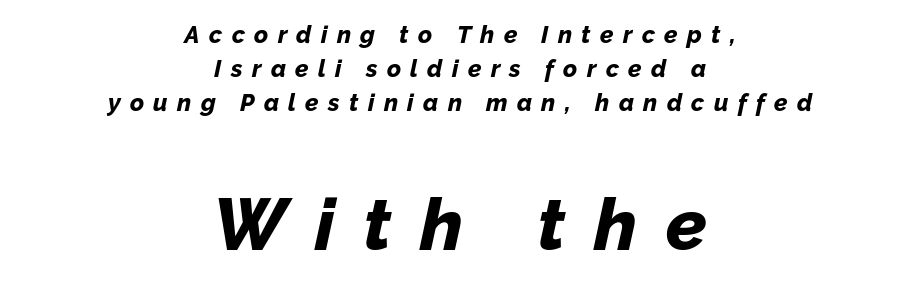
The image shows 73 px bold type, italic (leaning right); set centered, normal line spacing (1.42x), unusually wide letter spacing (+0.39 em), not underlined; the second (bottom) block is 3.04x larger; low stroke contrast and a medium x-height.
